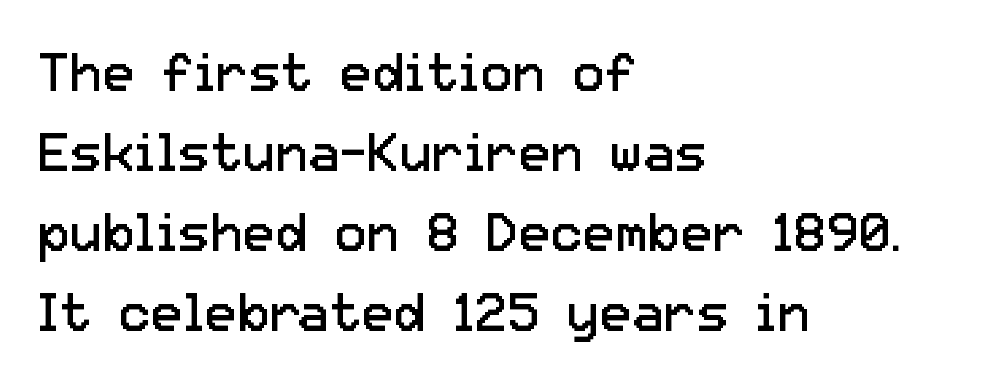
The rendering uses natural spacing where letterforms have individual widths. Between one letter and the next there's only the usual sliver of space. The face looks like a standard text weight, possibly lighter. The type family on display is of the sans-serif kind. Interline gaps are of average width in this sample.
